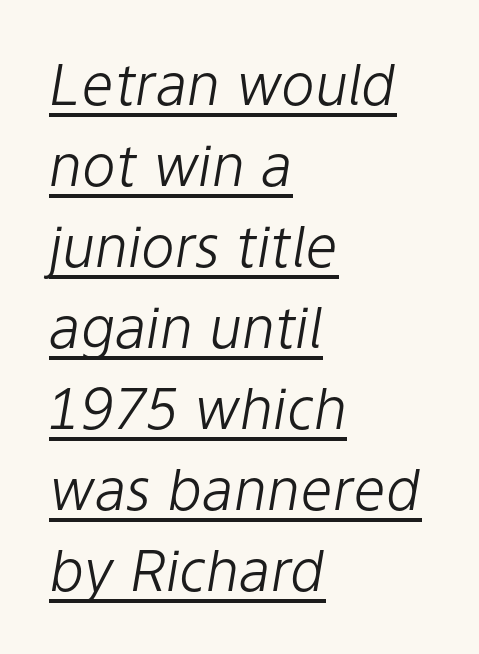
You can tell it's italic because the verticals aren't actually vertical. The lines in this sample share a left origin and differ only in where they stop. The type is set solid horizontally, with unmodified tracking. The words here are underlined. Note the varied advance widths — an 'i' is clearly narrower than an 'm'.
